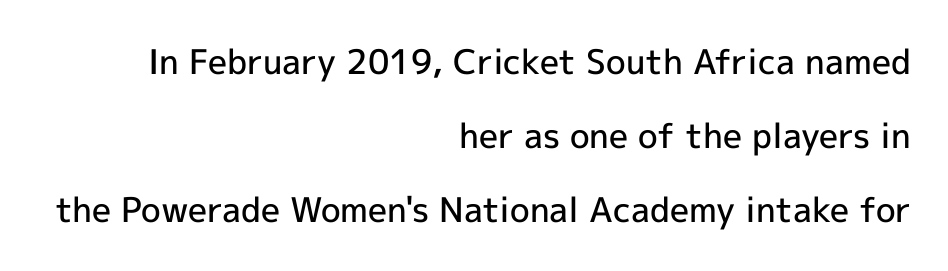
A roman cut, with each character standing at attention. The passage shown is not underscored anywhere. The rendering anchors every line to the right-hand side. These lines keep a tight, regular rhythm from letter to letter. Examine the stroke ends and you'll find no serifs. The block of text is sparse from top to bottom, with ample space between rows.
